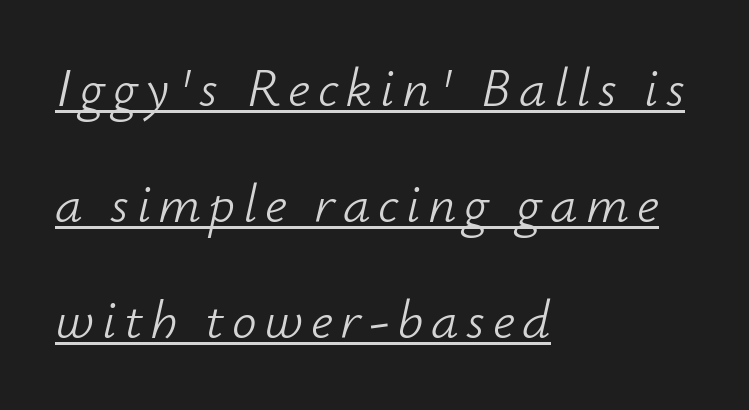
{"italic": "yes", "lean": "right", "slant_degrees": 12, "bold": "no", "weight": "light", "width": "normal", "stroke_contrast": "low", "x_height": "small", "monospaced": "no", "underline": "yes", "align": "left", "line_spacing": "loose", "line_spacing_ratio": 2.11, "glyph_px": 55}
